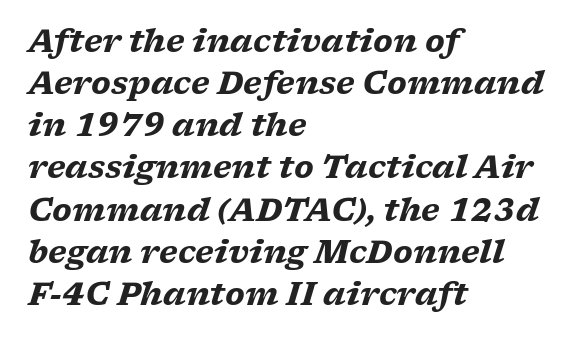
{"serif": "yes", "italic": "yes", "lean": "right", "slant_degrees": 17, "bold": "yes", "weight": "heavy", "width": "wide", "stroke_contrast": "low", "x_height": "medium", "monospaced": "no", "underline": "no", "align": "left", "line_spacing": "normal", "line_spacing_ratio": 1.36, "letter_spacing": "normal", "letter_spacing_em": 0.0, "glyph_px": 31}
